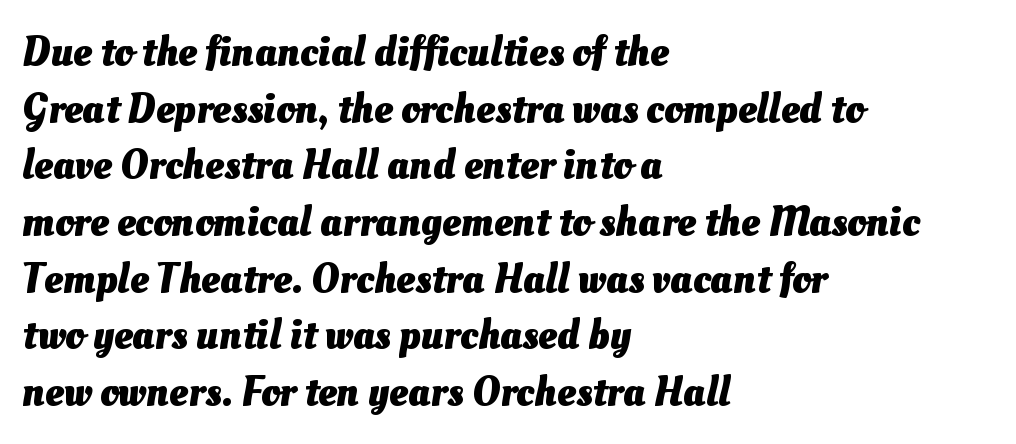
The image shows 42 px heavy type; set left-aligned, normal line spacing (1.35x), normal letter spacing, not underlined; medium stroke contrast and a small x-height.
